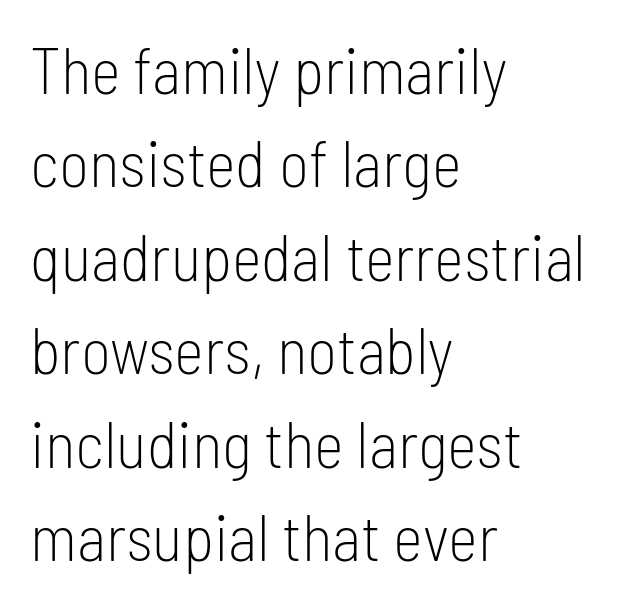
Q: Is the text bold? A: No.
Q: Is the text italic (slanted)? A: No, it is upright.
Q: Is the typeface a serif or a sans-serif typeface? A: Sans-serif.
Q: Is the text underlined? A: No.
Q: How is the paragraph aligned? A: Left-aligned.
Q: Is the spacing between letters normal or unusually wide? A: Normal.
Q: Is the spacing between lines tight, normal or loose? A: Normal.
Q: Width (condensed, normal, or wide)? A: Condensed.
Q: Stroke contrast? A: Low.
Q: x-height? A: Medium.
Q: Monospaced? A: No.
